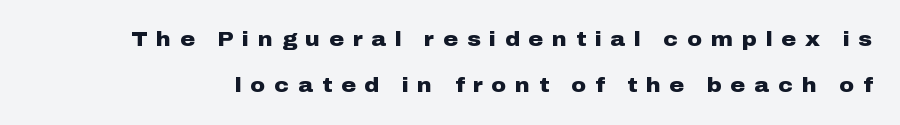
Q: Is the text bold? A: Yes.
Q: Is the text italic (slanted)? A: No, it is upright.
Q: Is the text underlined? A: No.
Q: Is the spacing between letters normal or unusually wide? A: Unusually wide.
Q: Is the spacing between lines tight, normal or loose? A: Loose.
